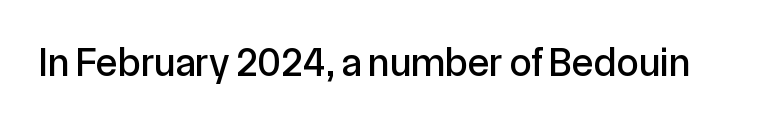
{"serif": "no", "italic": "no", "width": "normal", "x_height": "medium", "monospaced": "no", "underline": "no", "letter_spacing": "normal", "letter_spacing_em": 0.0, "glyph_px": 40}
